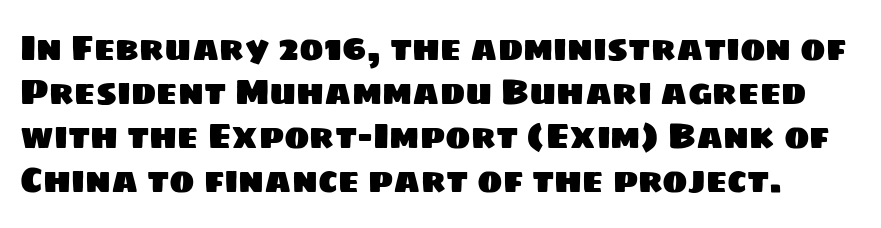
Letter spacing: default. Does the leading feel generous? No, just average. Each letter keeps its own natural width here, so spacing adapts to shape. Descenders hang freely into open space.
